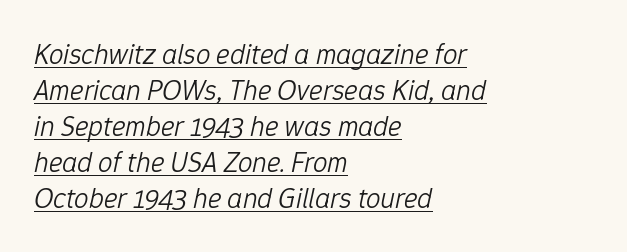
The passage is arranged the way most books set body copy — flush left. This reads as an unemphasized weight, regular at the heaviest. Italic: yes, the glyphs are oblique. Letter spacing: default. Looks like regular typesetting: each glyph gets only the width it needs. Decoration check: the copy is underlined.
